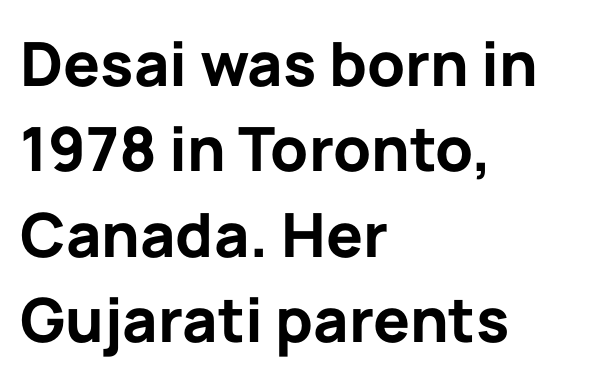
{"serif": "no", "italic": "no", "bold": "yes", "weight": "bold", "width": "normal", "stroke_contrast": "low", "x_height": "medium", "monospaced": "no", "underline": "no", "align": "left", "line_spacing": "normal", "line_spacing_ratio": 1.4, "letter_spacing": "normal", "letter_spacing_em": 0.0, "glyph_px": 61}
